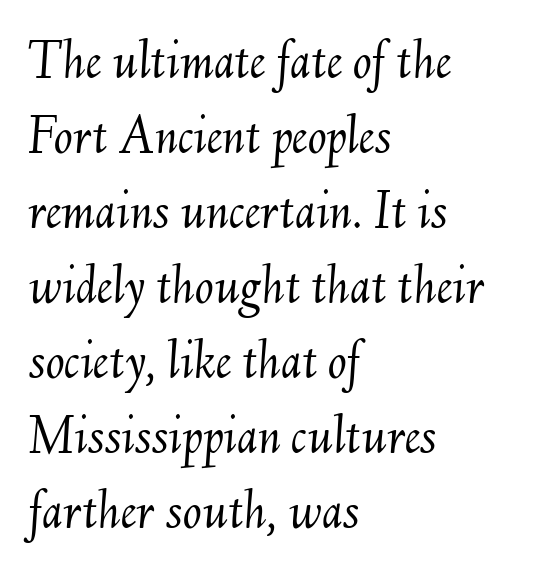
Students, note that the glyphs here touch the page at normal intervals. Left-aligned paragraph, ragged on the right. The letters advance in unequal steps, a hallmark of proportional type. The line-height multiplier appears to be the usual default. Think standard paragraph weight, or any step lighter than that.
